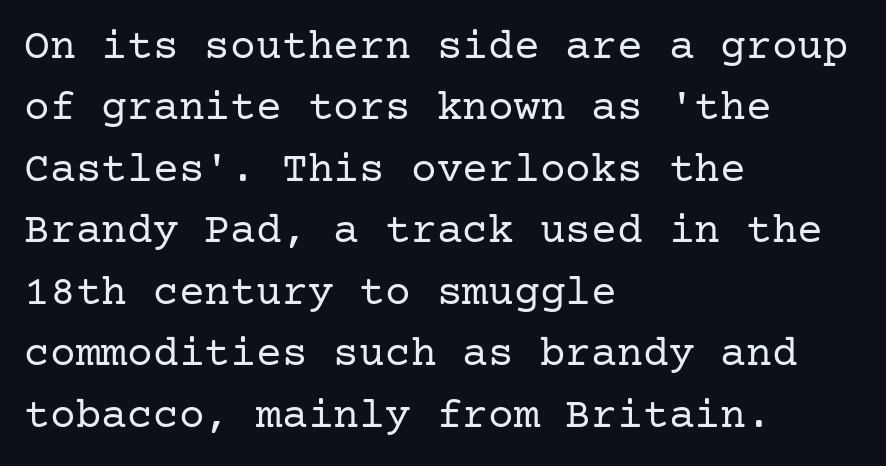
The image shows 43 px regular-weight serif type, upright; set left-aligned, normal line spacing (1.43x), normal letter spacing, not underlined; low stroke contrast and a medium x-height.
